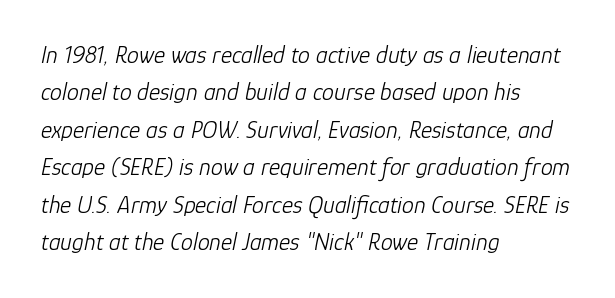
The passage shown leans; its letterforms are oblique. Underline: absent. Inter-character spacing is left at the font's built-in metrics. A quiet, ordinary-to-light weight characterises the typeface.
